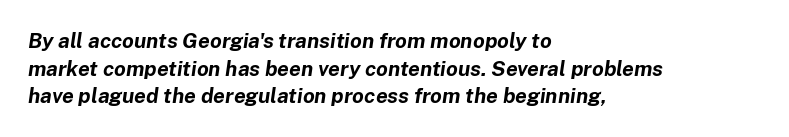
{"italic": "yes", "lean": "right", "slant_degrees": 8, "bold": "yes", "underline": "no", "align": "left", "line_spacing": "normal", "line_spacing_ratio": 1.31, "letter_spacing": "normal", "letter_spacing_em": 0.0, "glyph_px": 21}
